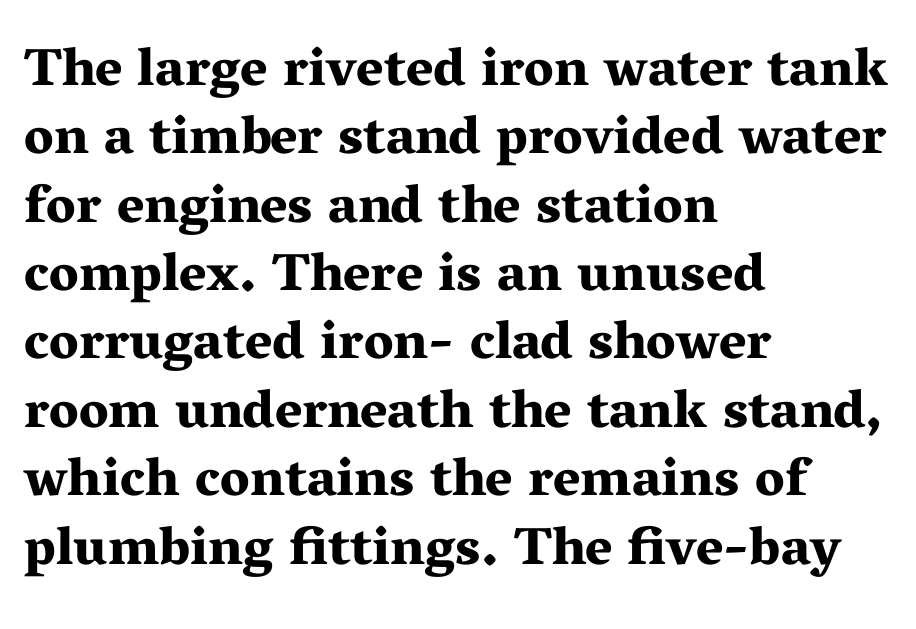
Q: Is the text bold? A: Yes.
Q: Is the text italic (slanted)? A: No, it is upright.
Q: Is the typeface a serif or a sans-serif typeface? A: Serif.
Q: Is the text underlined? A: No.
Q: How is the paragraph aligned? A: Left-aligned.
Q: Is the spacing between letters normal or unusually wide? A: Normal.
Q: Is the spacing between lines tight, normal or loose? A: Normal.
Q: Width (condensed, normal, or wide)? A: Wide.
Q: Stroke contrast? A: Medium.
Q: x-height? A: Medium.
Q: Monospaced? A: No.
